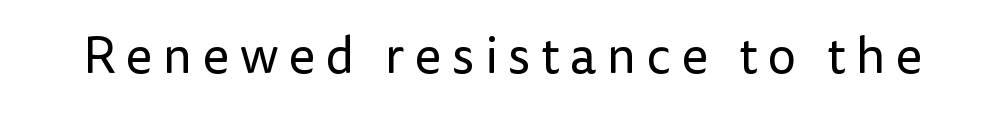
Unmarked baselines from the first word to the last. Quick note: not italic, upright. Letter spacing: wide. This rendering employs a face without finishing strokes, i.e., a sans-serif. Think of a printed novel: that variable character pitch is what you see here. Unbolded letterforms with no extra heft.
